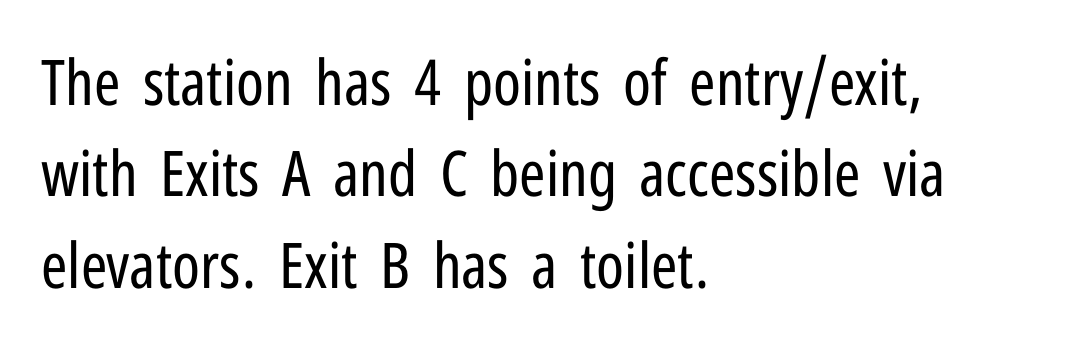
{"serif": "no", "italic": "no", "bold": "no", "weight": "regular", "width": "condensed", "stroke_contrast": "low", "x_height": "medium", "monospaced": "no", "underline": "no", "align": "left", "line_spacing": "normal", "line_spacing_ratio": 1.45, "letter_spacing": "normal", "letter_spacing_em": 0.0, "glyph_px": 63}
